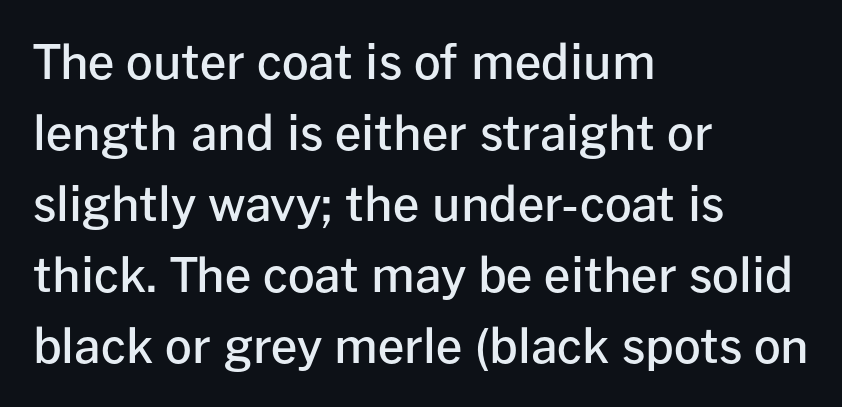
Bare-footed words on every line. The letters advance in unequal steps, a hallmark of proportional type. Do the letters lean? They stand straight. Notice the strokes are somewhat thickened but not fully heavy: this is a semibold. Notice how descenders clear the ascenders below comfortably — that's standard leading.
